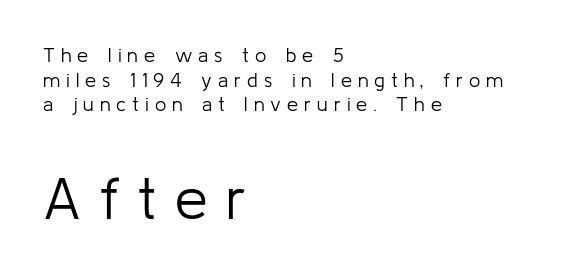
Scale increases going downward across the two blocks. Varying glyph widths throughout — classic text-font behaviour. The string is rendered with underlining switched off. Each word looks stretched out because of the extra space between its letters. When letters stand straight like this, we call the style roman or upright. Caption: face not bold, strokes unweighted.
